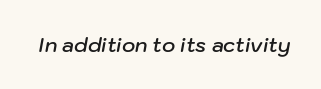
Any mark beneath the type? The region is blank. The rendering uses a semibold face; strokes are thickened but not to full bold. Words appear dense and cohesive because spacing is normal. Rendered with sloped, italic letterforms.
